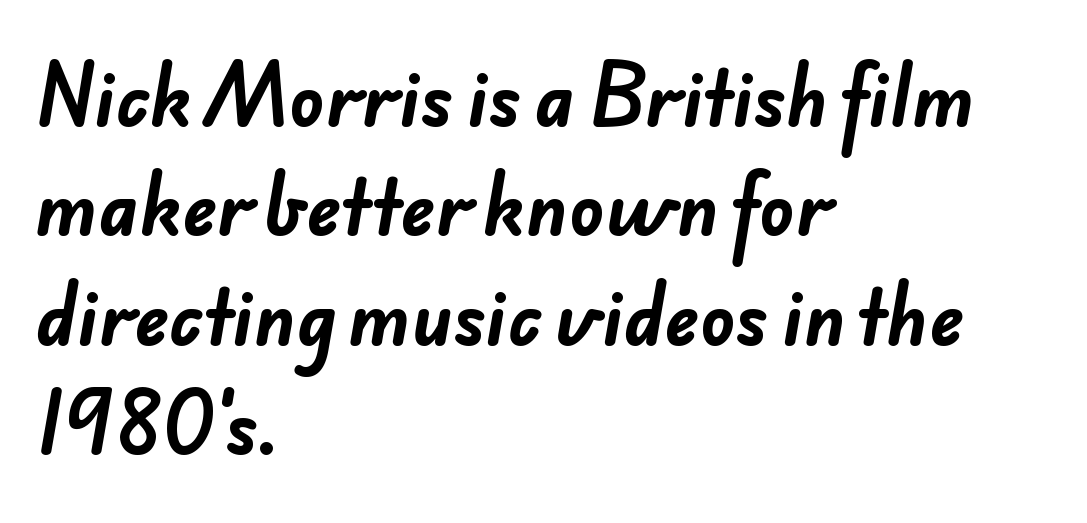
Q: Is the text bold? A: Yes.
Q: Is the typeface a serif or a sans-serif typeface? A: Sans-serif.
Q: Is the text underlined? A: No.
Q: How is the paragraph aligned? A: Left-aligned.
Q: Is the spacing between letters normal or unusually wide? A: Normal.
Q: Is the spacing between lines tight, normal or loose? A: Normal.
Q: Width (condensed, normal, or wide)? A: Normal.
Q: Stroke contrast? A: Low.
Q: x-height? A: Small.
Q: Monospaced? A: No.
